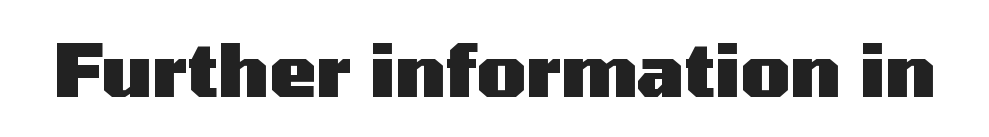
Observe the ordinary spacing: letters are neighbours, not strangers. The font is running at its bold setting. The foot of each line stays bare and open. The passage shown is typed in a proportional face where columns would drift.
